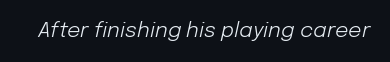
Each word holds together tightly as a unit, with standard inter-letter gaps. Style check: oblique. Lines of text with bare space underneath. Heaviness? Minimal to ordinary, like unemphasized prose.
